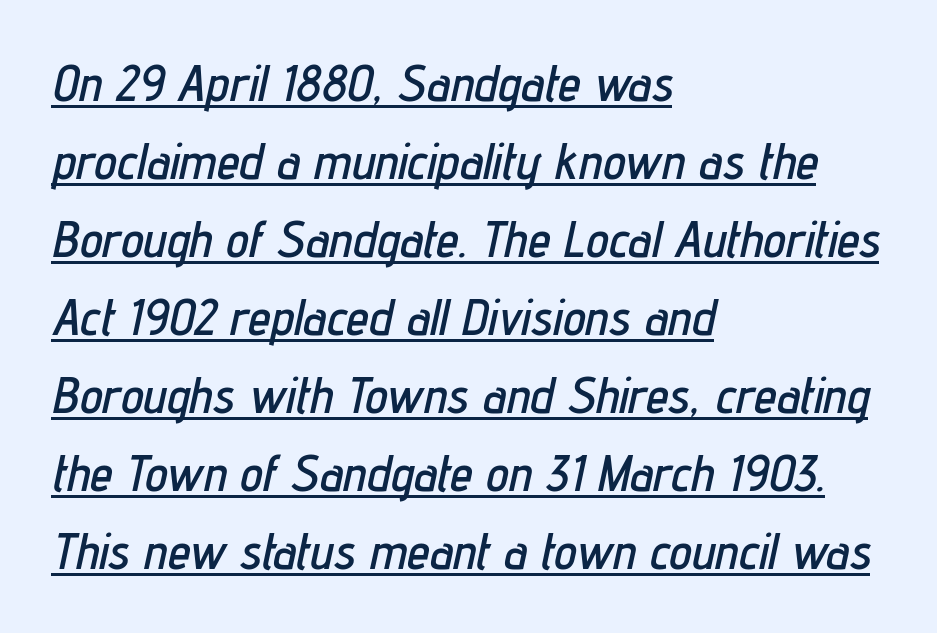
Compared with typical paragraphs, the rows here are spaced about the same. The rag falls on the right side of this text block. If you drew a line through each stem, it would be angled. Honestly, the letter spacing is just normal — you wouldn't notice it. This rendering features underlined lettering. The passage shown is typed in a proportional face where columns would drift.
